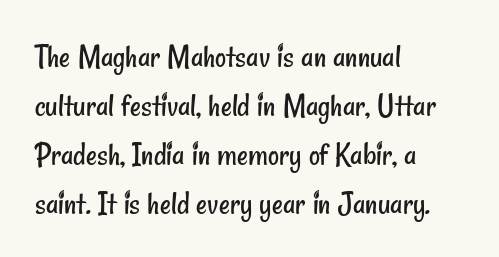
The image shows 34 px regular-weight, condensed sans-serif type; set left-aligned, normal line spacing (1.44x), normal letter spacing, not underlined; low stroke contrast and a small x-height.
